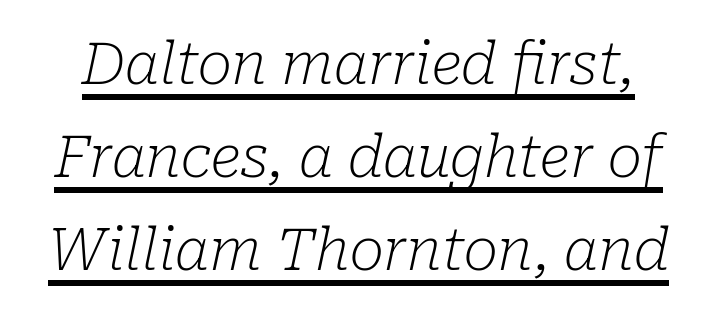
{"serif": "yes", "italic": "yes", "lean": "right", "slant_degrees": 10, "bold": "no", "weight": "light", "width": "normal", "stroke_contrast": "low", "x_height": "medium", "monospaced": "no", "underline": "yes", "line_spacing": "normal", "line_spacing_ratio": 1.6, "letter_spacing": "normal", "letter_spacing_em": 0.0, "glyph_px": 58}
